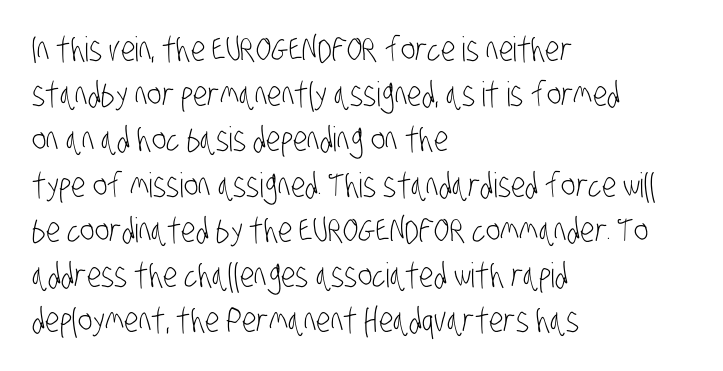
The image shows 34 px light, condensed sans-serif type; set left-aligned, normal line spacing (1.33x), normal letter spacing, not underlined; low stroke contrast and a large x-height.
